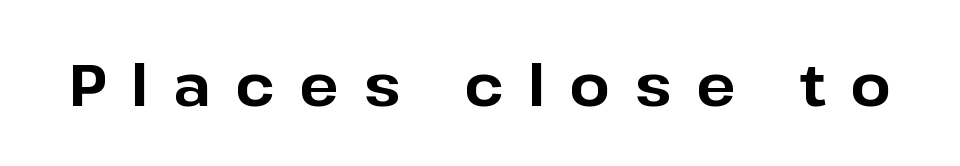
The image shows 58 px bold sans-serif type, upright; set unusually wide letter spacing (+0.42 em), not underlined; low stroke contrast and a medium x-height.
